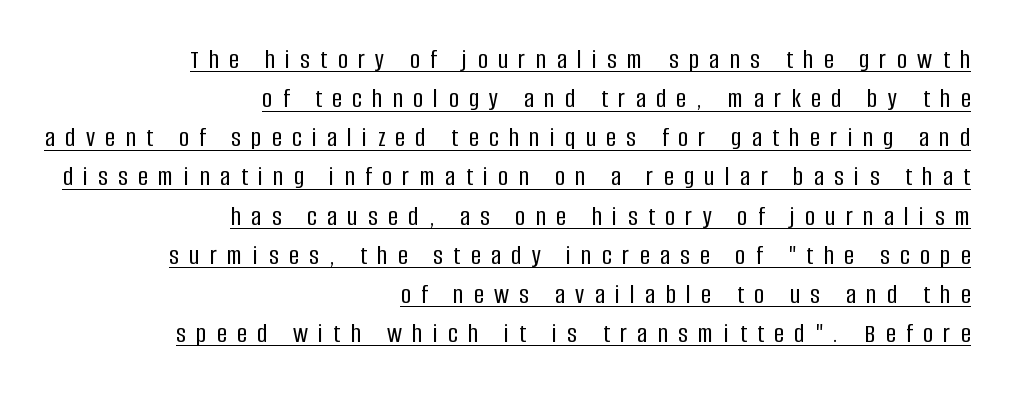
{"italic": "no", "underline": "yes", "align": "right", "line_spacing": "normal", "line_spacing_ratio": 1.45, "letter_spacing": "wide", "letter_spacing_em": 0.39, "glyph_px": 27}
